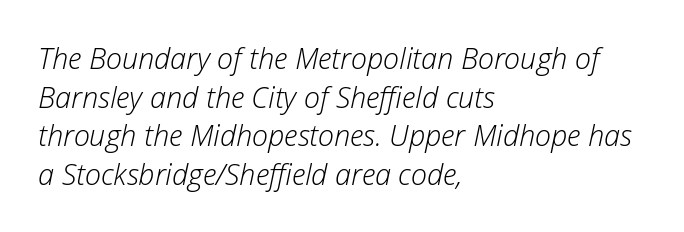
Q: Is the text bold? A: No.
Q: Is the text italic (slanted)? A: Yes, it leans right by about 12 degrees.
Q: Is the text underlined? A: No.
Q: How is the paragraph aligned? A: Left-aligned.
Q: Is the spacing between letters normal or unusually wide? A: Normal.
Q: Is the spacing between lines tight, normal or loose? A: Normal.
Q: Width (condensed, normal, or wide)? A: Normal.
Q: Stroke contrast? A: Low.
Q: x-height? A: Medium.
Q: Monospaced? A: No.
